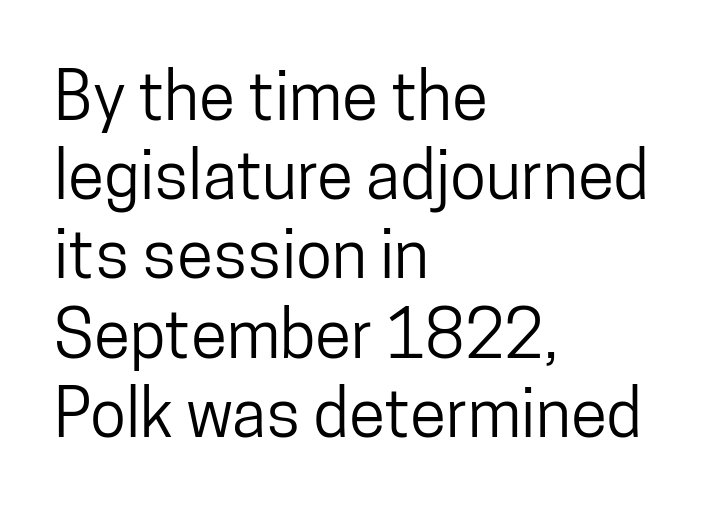
{"serif": "no", "italic": "no", "width": "condensed", "stroke_contrast": "low", "x_height": "medium", "monospaced": "no", "underline": "no", "align": "left", "line_spacing_ratio": 1.2, "letter_spacing": "normal", "letter_spacing_em": 0.0, "glyph_px": 66}
